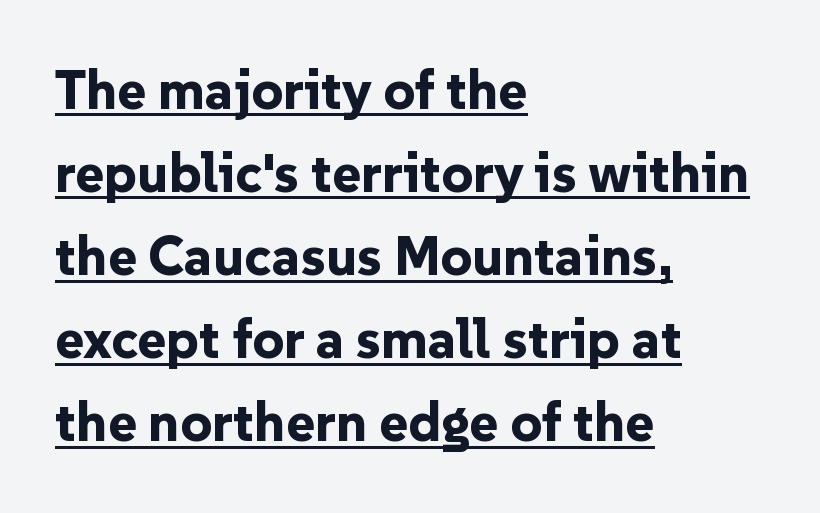
{"serif": "no", "italic": "no", "bold": "yes", "weight": "bold", "width": "normal", "stroke_contrast": "low", "x_height": "medium", "monospaced": "no", "underline": "yes", "align": "left", "line_spacing": "normal", "line_spacing_ratio": 1.51, "letter_spacing": "normal", "letter_spacing_em": 0.0, "glyph_px": 55}
